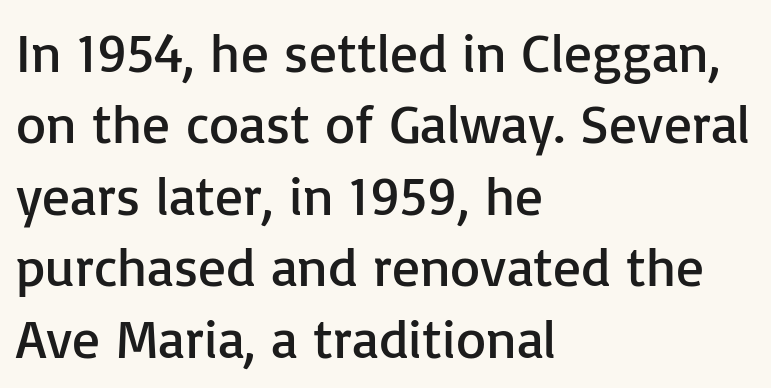
The image shows 55 px regular-weight sans-serif type, upright; set left-aligned, normal line spacing (1.3x), normal letter spacing, not underlined; low stroke contrast and a medium x-height.
